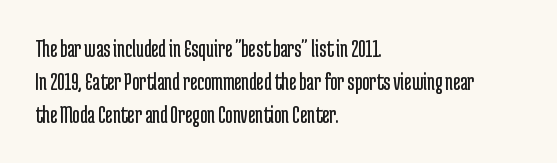
{"italic": "no", "bold": "no", "underline": "no", "align": "left", "line_spacing": "normal", "line_spacing_ratio": 1.32, "letter_spacing": "normal", "letter_spacing_em": 0.0, "glyph_px": 25}
